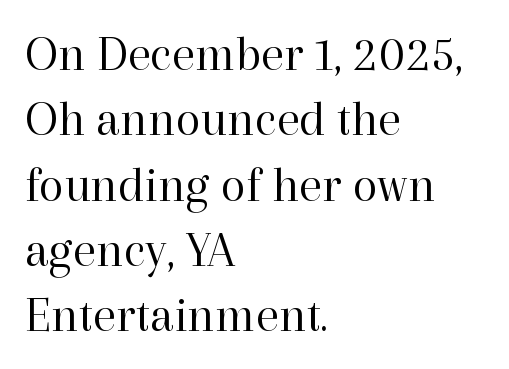
{"serif": "yes", "italic": "no", "bold": "no", "weight": "regular", "width": "normal", "stroke_contrast": "high", "x_height": "medium", "monospaced": "no", "underline": "no", "align": "left", "line_spacing": "normal", "line_spacing_ratio": 1.28, "letter_spacing": "normal", "letter_spacing_em": 0.0, "glyph_px": 51}
